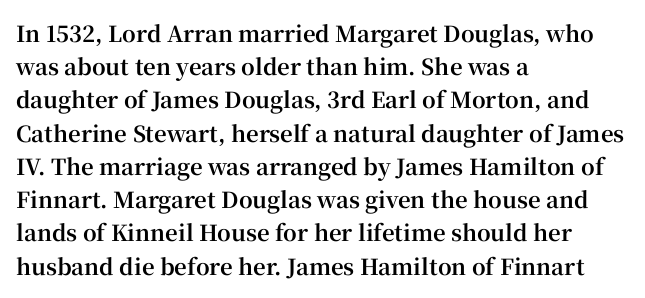
Leading matches the norm, producing a regular column. The area under the type is left untouched. Does extra space separate the letters? No, they use regular spacing. These lines were composed using upright roman letters.
